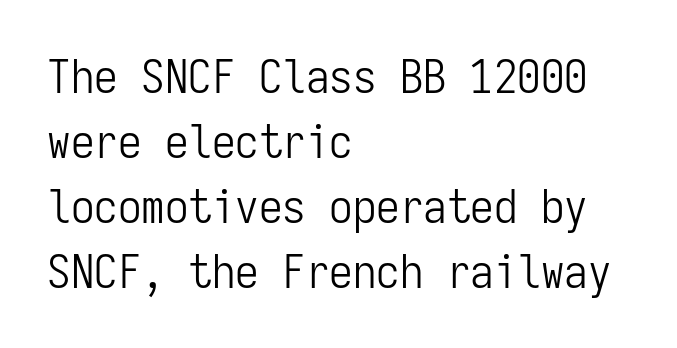
The space between consecutive lines is moderate. The letters march in equal steps, a hallmark of fixed-pitch type. The axis of the letterforms is exactly vertical. Default kerning and tracking; the words read as compact shapes. Grotesque or geometric, the face here clearly has no serifs. Unmarked baselines from the first word to the last.
